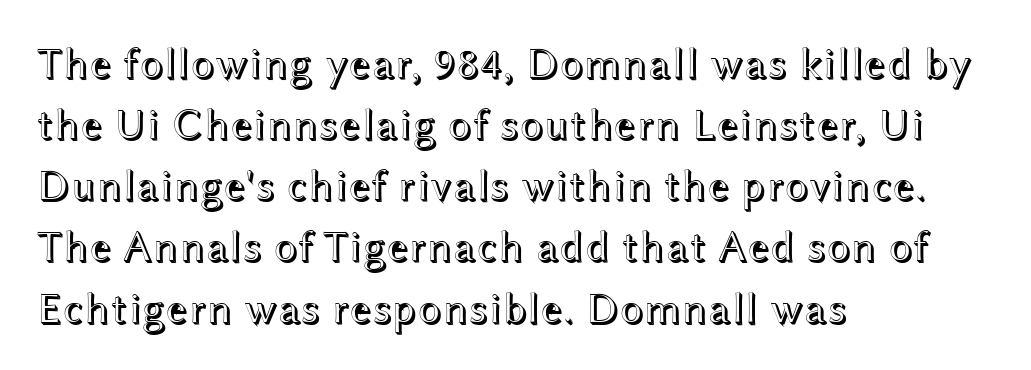
Q: Is the text italic (slanted)? A: No, it is upright.
Q: Is the text underlined? A: No.
Q: How is the paragraph aligned? A: Left-aligned.
Q: Is the spacing between letters normal or unusually wide? A: Normal.
Q: Is the spacing between lines tight, normal or loose? A: Normal.
Q: Width (condensed, normal, or wide)? A: Wide.
Q: x-height? A: Medium.
Q: Monospaced? A: No.
